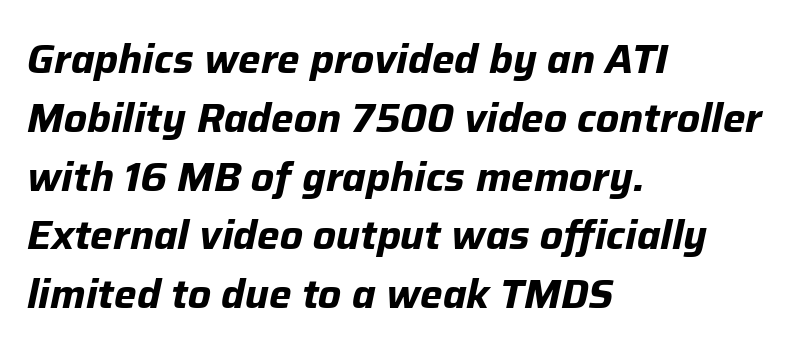
The image shows 40 px bold type, italic (leaning right); set left-aligned, normal line spacing (1.47x), normal letter spacing, not underlined; low stroke contrast and a medium x-height.
